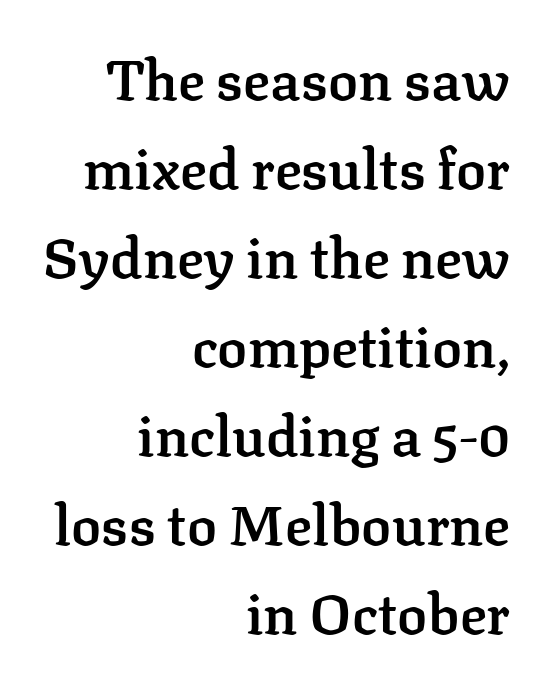
The sample has been set in demibold, a notch under bold. Every stem runs plumb, perpendicular to the baseline. Teacher's note: observe the even right margin — that is flush-right alignment. These lines keep a tight, regular rhythm from letter to letter. These lines are composed in type with serifs. The words here are not underlined.
